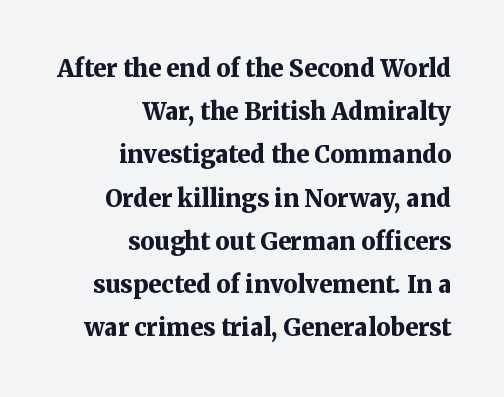
{"italic": "no", "bold": "yes", "underline": "no", "align": "right", "line_spacing_ratio": 1.8, "letter_spacing": "normal", "letter_spacing_em": 0.0, "glyph_px": 24}
